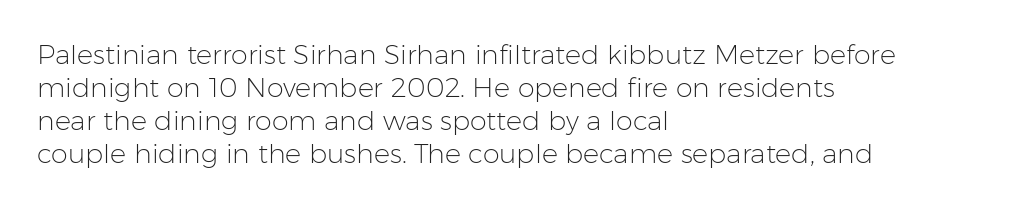
The image shows 27 px text type, upright; set left-aligned, line spacing 1.22x, normal letter spacing, not underlined.
